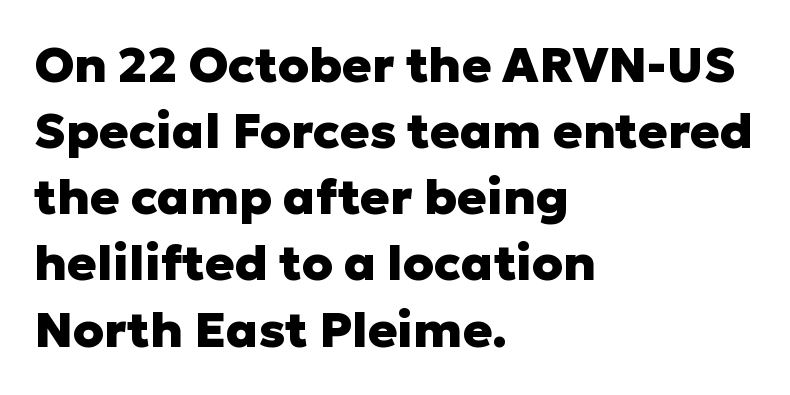
The image shows 49 px heavy sans-serif type, upright; set left-aligned, normal line spacing (1.35x), normal letter spacing, not underlined; low stroke contrast and a medium x-height.
